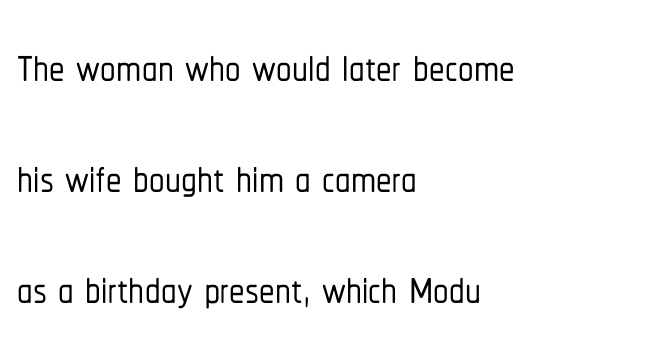
Q: Is the text italic (slanted)? A: No, it is upright.
Q: Is the typeface a serif or a sans-serif typeface? A: Sans-serif.
Q: Is the text underlined? A: No.
Q: How is the paragraph aligned? A: Left-aligned.
Q: Is the spacing between letters normal or unusually wide? A: Normal.
Q: Width (condensed, normal, or wide)? A: Condensed.
Q: Stroke contrast? A: Low.
Q: x-height? A: Medium.
Q: Monospaced? A: No.
